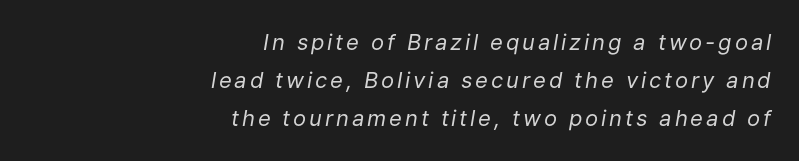
The image shows 22 px text type, italic (leaning right); set right-aligned, line spacing 1.73x, not underlined.
